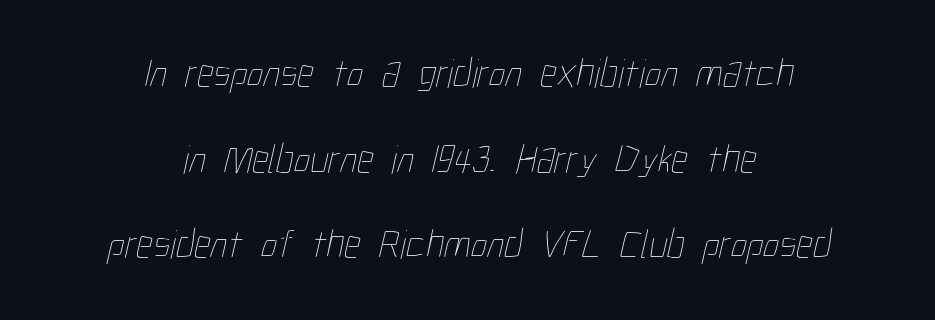
The image shows 41 px thin, condensed type; set centered, loose line spacing (2.09x), normal letter spacing, not underlined; low stroke contrast and a medium x-height.
